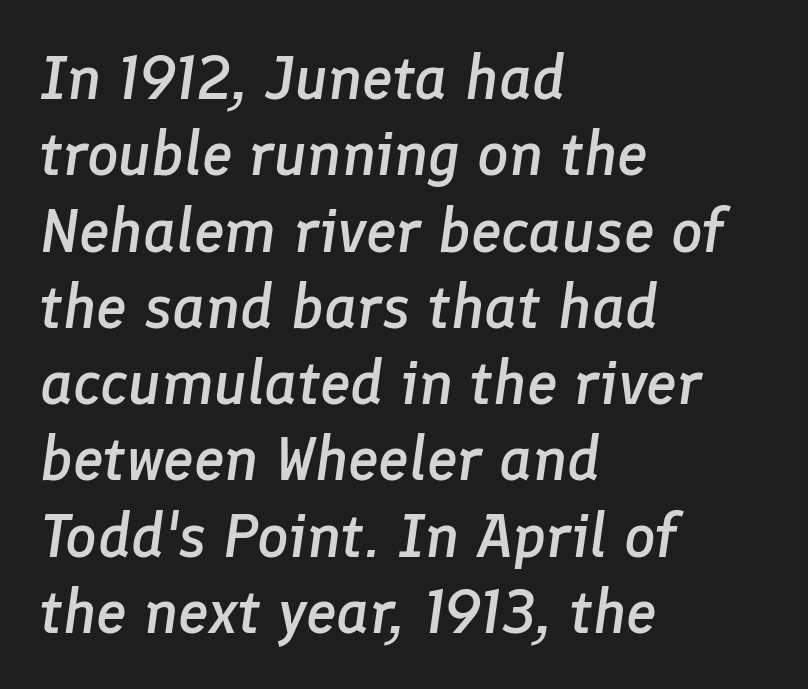
Q: Is the text bold? A: Semi-bold.
Q: Is the text italic (slanted)? A: Yes, it leans right by about 8 degrees.
Q: Is the text underlined? A: No.
Q: How is the paragraph aligned? A: Left-aligned.
Q: Is the spacing between letters normal or unusually wide? A: Normal.
Q: Width (condensed, normal, or wide)? A: Normal.
Q: Stroke contrast? A: Low.
Q: x-height? A: Medium.
Q: Monospaced? A: No.
